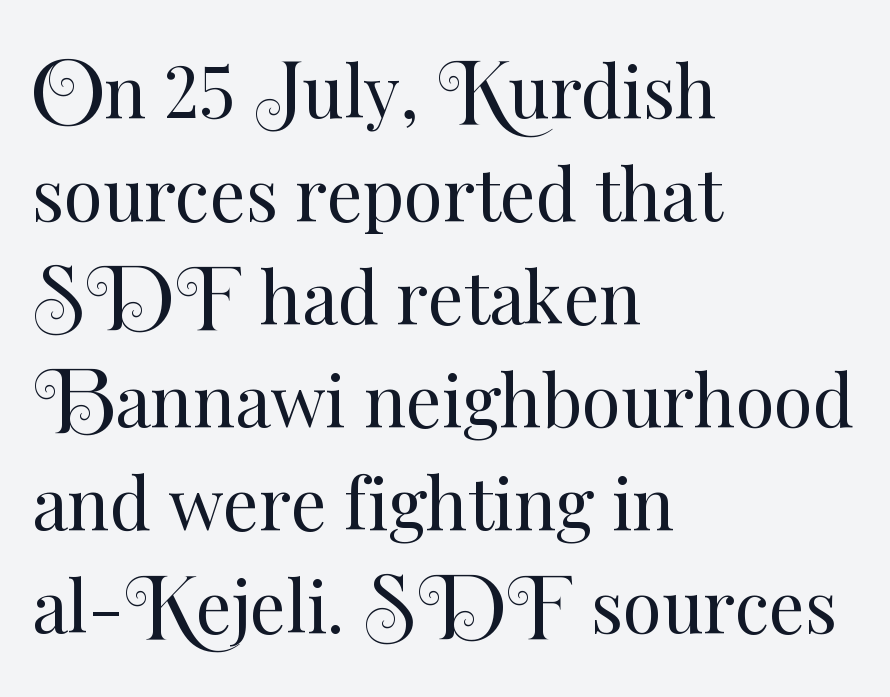
{"italic": "no", "bold": "no", "weight": "regular", "width": "normal", "stroke_contrast": "medium", "x_height": "small", "monospaced": "no", "underline": "no", "align": "left", "line_spacing": "normal", "line_spacing_ratio": 1.45, "letter_spacing": "normal", "letter_spacing_em": 0.0, "glyph_px": 71}
